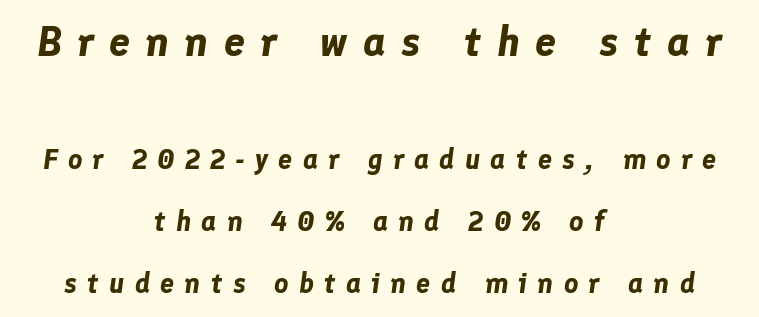
Q: Is the text bold? A: Yes.
Q: Is the text italic (slanted)? A: Yes, it leans right by about 8 degrees.
Q: Is the text underlined? A: No.
Q: How is the paragraph aligned? A: Centered.
Q: Is the spacing between letters normal or unusually wide? A: Unusually wide.
Q: Is the spacing between lines tight, normal or loose? A: Loose.
Q: Which block of text is set in a larger size, the first (top) or the second (bottom)? A: The first (top) one.
Q: Width (condensed, normal, or wide)? A: Normal.
Q: Stroke contrast? A: Low.
Q: x-height? A: Medium.
Q: Monospaced? A: No.
